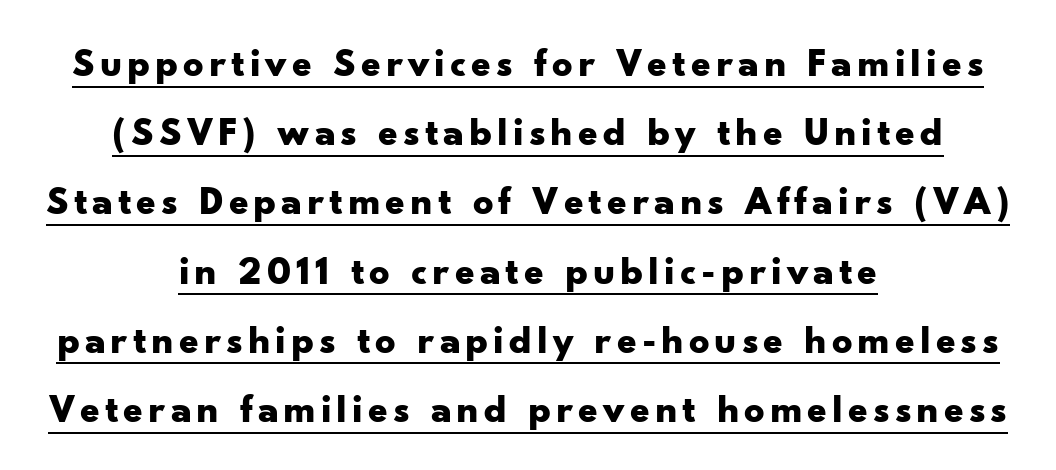
You could not count columns in this text — the font is proportionally spaced. The characters display no serif detailing; their extremities are plain. Caption: bold face, heavy strokes. Caption: lettering with a line underneath. Characters remain perfectly vertical along every line.
